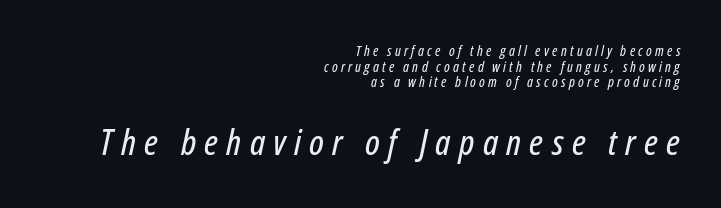
Q: Is the text italic (slanted)? A: Yes, it leans right by about 12 degrees.
Q: Is the text underlined? A: No.
Q: How is the paragraph aligned? A: Right-aligned.
Q: Is the spacing between letters normal or unusually wide? A: Unusually wide.
Q: Is the spacing between lines tight, normal or loose? A: Tight.
Q: Which block of text is set in a larger size, the first (top) or the second (bottom)? A: The second (bottom) one.
Q: Width (condensed, normal, or wide)? A: Condensed.
Q: Stroke contrast? A: Low.
Q: x-height? A: Medium.
Q: Monospaced? A: No.
